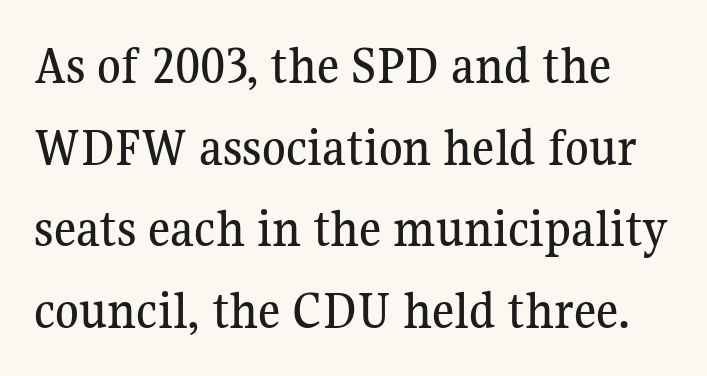
The image shows 54 px serif type, upright; set normal line spacing (1.51x), normal letter spacing, not underlined; medium stroke contrast and a medium x-height.
